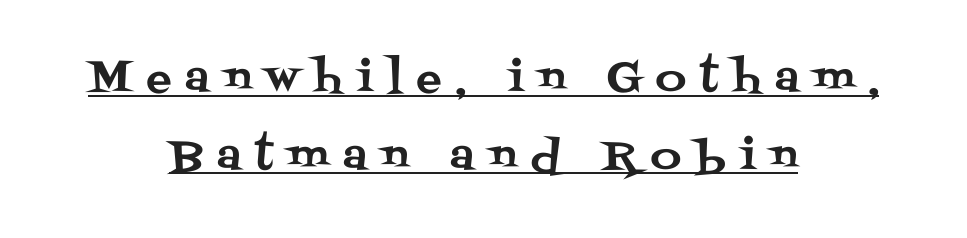
{"serif": "yes", "italic": "no", "width": "normal", "stroke_contrast": "medium", "x_height": "large", "monospaced": "no", "underline": "yes", "align": "center", "line_spacing_ratio": 1.85, "letter_spacing": "wide", "letter_spacing_em": 0.34, "glyph_px": 42}
